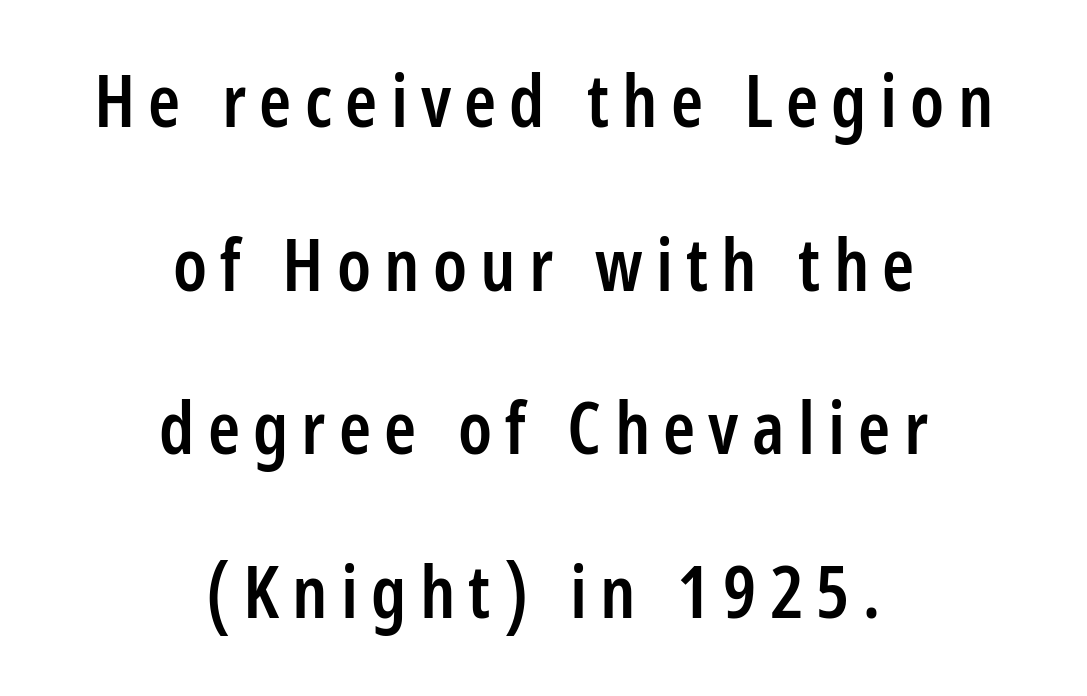
Q: Is the text bold? A: Semi-bold.
Q: Is the text italic (slanted)? A: No, it is upright.
Q: Is the typeface a serif or a sans-serif typeface? A: Sans-serif.
Q: Is the text underlined? A: No.
Q: How is the paragraph aligned? A: Centered.
Q: Is the spacing between lines tight, normal or loose? A: Loose.
Q: Width (condensed, normal, or wide)? A: Condensed.
Q: Stroke contrast? A: Low.
Q: x-height? A: Medium.
Q: Monospaced? A: No.
